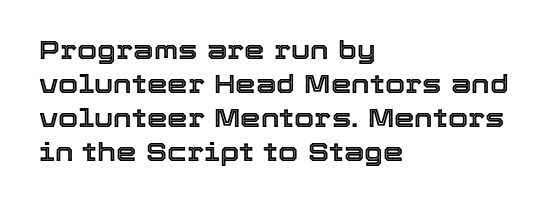
Q: Is the text italic (slanted)? A: No, it is upright.
Q: Is the text underlined? A: No.
Q: How is the paragraph aligned? A: Left-aligned.
Q: Is the spacing between letters normal or unusually wide? A: Normal.
Q: Is the spacing between lines tight, normal or loose? A: Normal.
